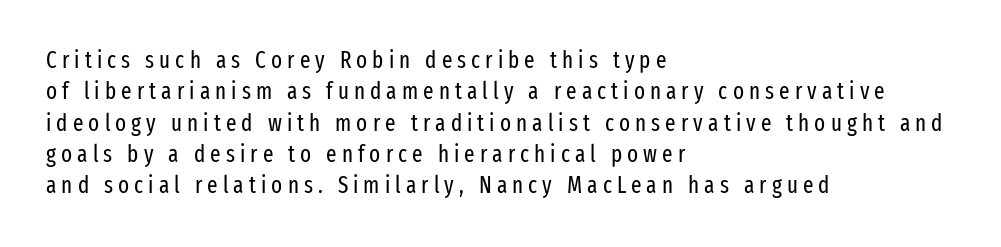
Q: Is the text bold? A: No.
Q: Is the text italic (slanted)? A: No, it is upright.
Q: Is the text underlined? A: No.
Q: How is the paragraph aligned? A: Left-aligned.
Q: Is the spacing between letters normal or unusually wide? A: Unusually wide.
Q: Is the spacing between lines tight, normal or loose? A: Normal.
